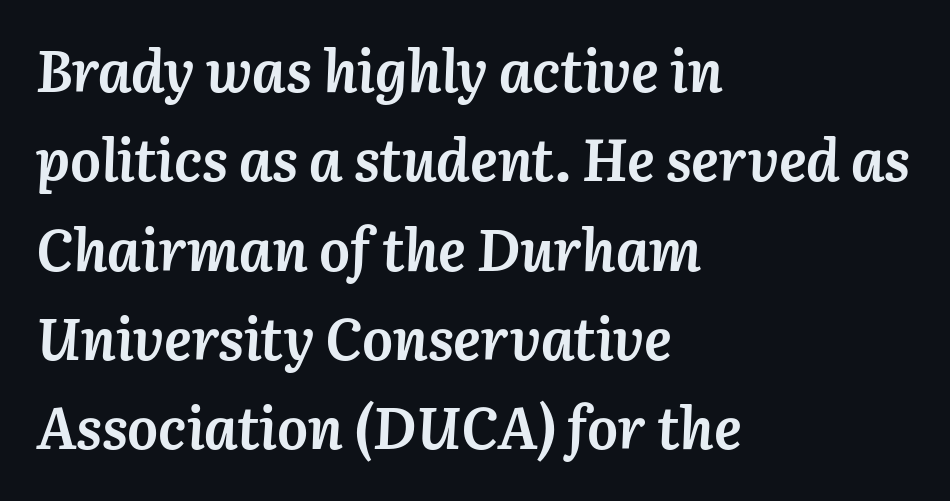
The image shows 58 px semibold type, italic (leaning right); set left-aligned, normal line spacing (1.54x), normal letter spacing, not underlined; medium stroke contrast and a medium x-height.
